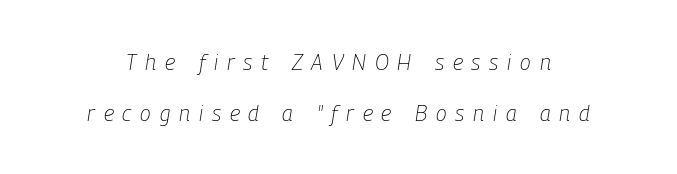
Stems and bowls with no extra thickness — not bold. The specimen reads as italic at a glance. Inter-character spacing is expanded well beyond the font's built-in metrics. Letters rest on an invisible, unmarked baseline.
